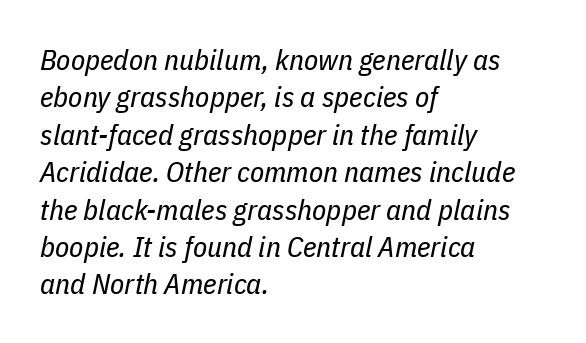
Q: Is the text bold? A: No.
Q: Is the text italic (slanted)? A: Yes, it leans right by about 11 degrees.
Q: Is the text underlined? A: No.
Q: How is the paragraph aligned? A: Left-aligned.
Q: Is the spacing between letters normal or unusually wide? A: Normal.
Q: Is the spacing between lines tight, normal or loose? A: Normal.
Q: Width (condensed, normal, or wide)? A: Condensed.
Q: Stroke contrast? A: Low.
Q: x-height? A: Medium.
Q: Monospaced? A: No.
